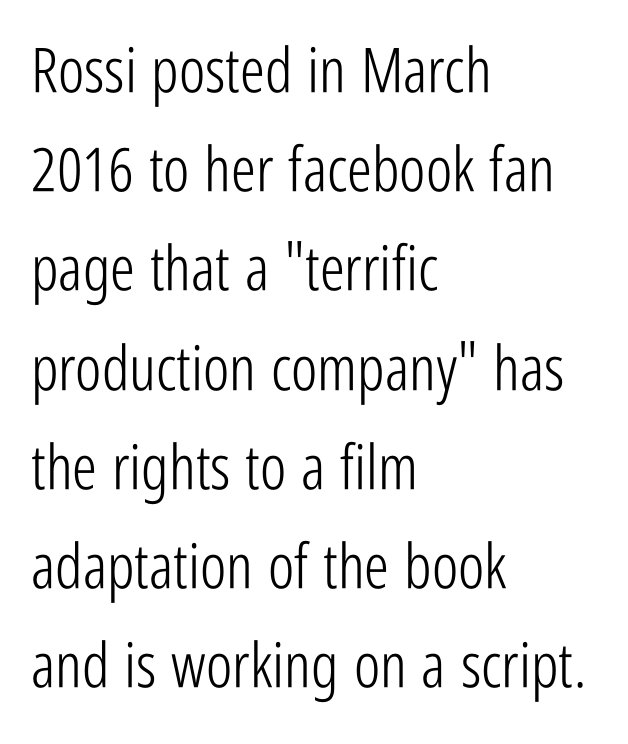
Q: Is the text bold? A: No.
Q: Is the text italic (slanted)? A: No, it is upright.
Q: Is the typeface a serif or a sans-serif typeface? A: Sans-serif.
Q: Is the text underlined? A: No.
Q: How is the paragraph aligned? A: Left-aligned.
Q: Is the spacing between letters normal or unusually wide? A: Normal.
Q: Is the spacing between lines tight, normal or loose? A: Normal.
Q: Width (condensed, normal, or wide)? A: Condensed.
Q: Stroke contrast? A: Low.
Q: x-height? A: Medium.
Q: Monospaced? A: No.
